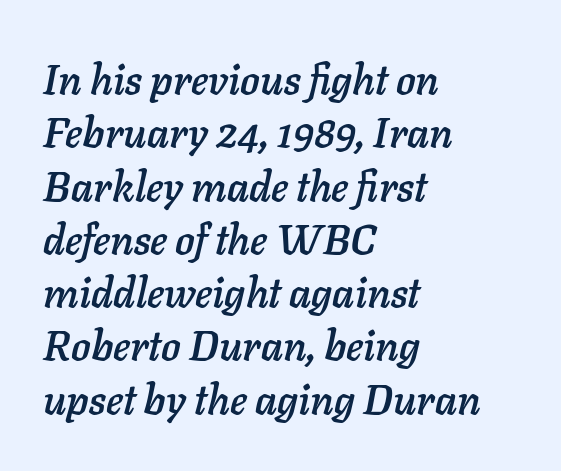
Whoever set this chose a conventional vertical rhythm. A classic flush-left, rag-right setting is used for this passage. The font's italic variant was chosen for this text. The face used here is rendered with its standard letterfit.
